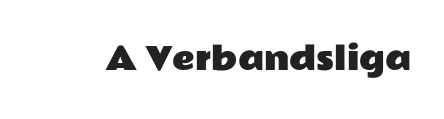
{"serif": "no", "italic": "no", "width": "wide", "stroke_contrast": "low", "x_height": "medium", "monospaced": "no", "underline": "no", "letter_spacing": "normal", "letter_spacing_em": 0.0, "glyph_px": 31}
